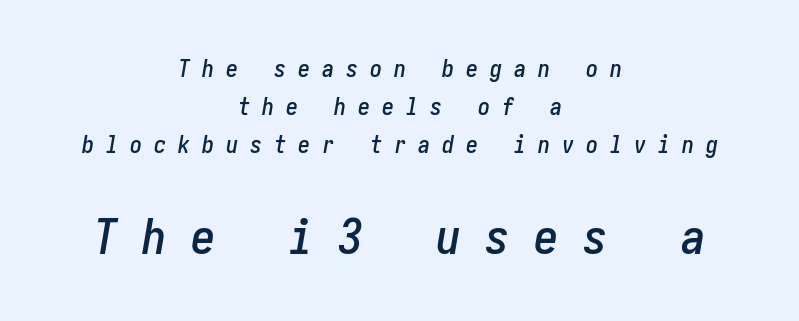
Between these two stacked blocks, the lower one wins on size. Someone cranked the tracking dial way up on this one. The glyphs look as if they've been sheared to an angle. A centered setting, common on invitations and titles, is used for this passage. No word sits above an underline. A typesetter would call this leading conventional body-copy spacing.
